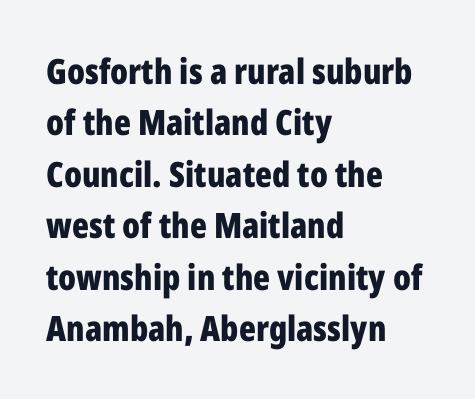
{"serif": "no", "italic": "no", "bold": "yes", "weight": "bold", "width": "condensed", "stroke_contrast": "low", "x_height": "medium", "monospaced": "no", "underline": "no", "align": "left", "line_spacing": "normal", "line_spacing_ratio": 1.47, "letter_spacing": "normal", "letter_spacing_em": 0.0, "glyph_px": 35}
